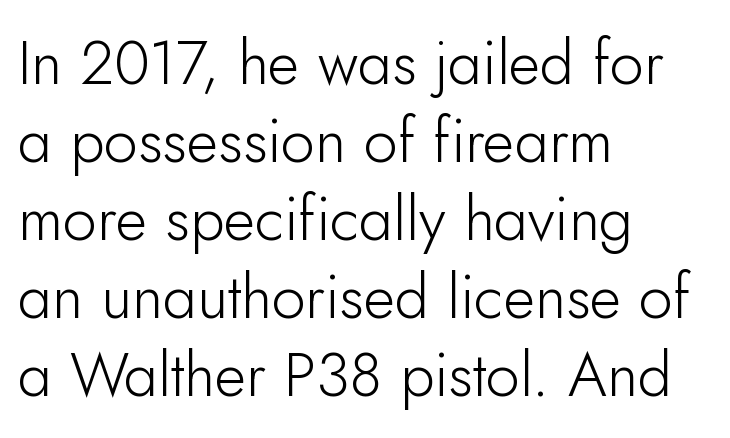
{"serif": "no", "italic": "no", "bold": "no", "weight": "light", "width": "normal", "stroke_contrast": "low", "x_height": "small", "monospaced": "no", "underline": "no", "align": "left", "line_spacing": "normal", "line_spacing_ratio": 1.28, "letter_spacing": "normal", "letter_spacing_em": 0.0, "glyph_px": 61}
